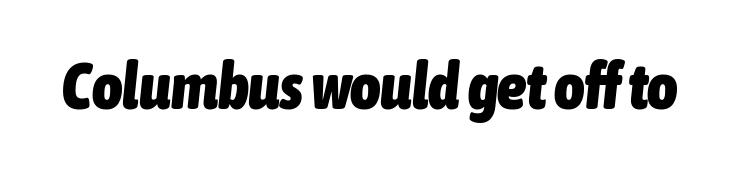
The image shows 65 px heavy, condensed type, italic (leaning right); set normal letter spacing, not underlined; low stroke contrast and a medium x-height.
